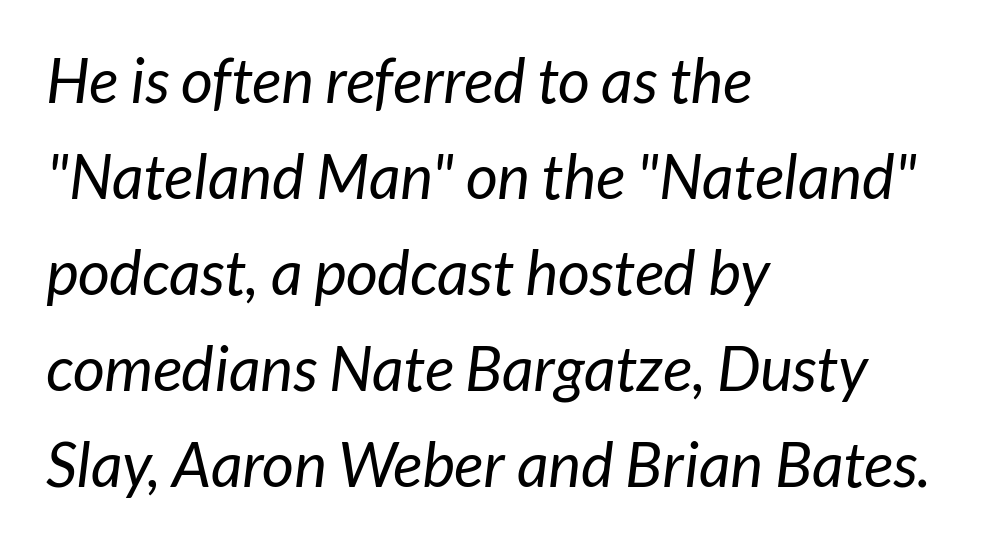
This is not heavy type; no bold has been used. Short note: letters normally spaced. Left-aligned paragraph, ragged on the right. Plain, unruled lines of type.
